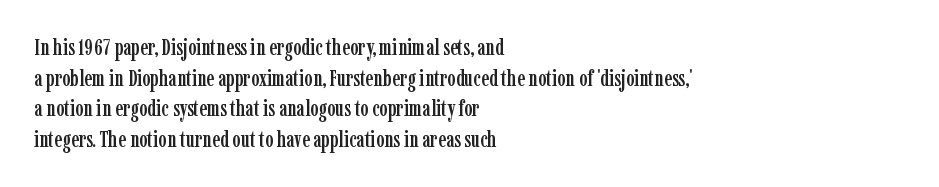
If you drew a line through each stem, it would be perfectly vertical. Honestly, the letter spacing is just normal — you wouldn't notice it. The words here are not underlined. Notice how the passage keeps a crisp vertical edge on the left only. Interline gaps are of average width in this sample.
